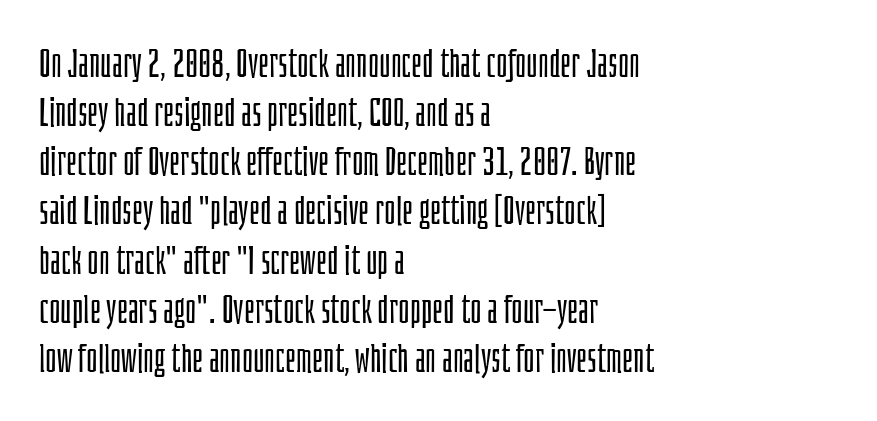
{"serif": "no", "italic": "no", "bold": "no", "weight": "light", "width": "condensed", "stroke_contrast": "low", "x_height": "large", "monospaced": "no", "underline": "no", "align": "left", "line_spacing": "normal", "line_spacing_ratio": 1.26, "letter_spacing": "normal", "letter_spacing_em": 0.0, "glyph_px": 39}
